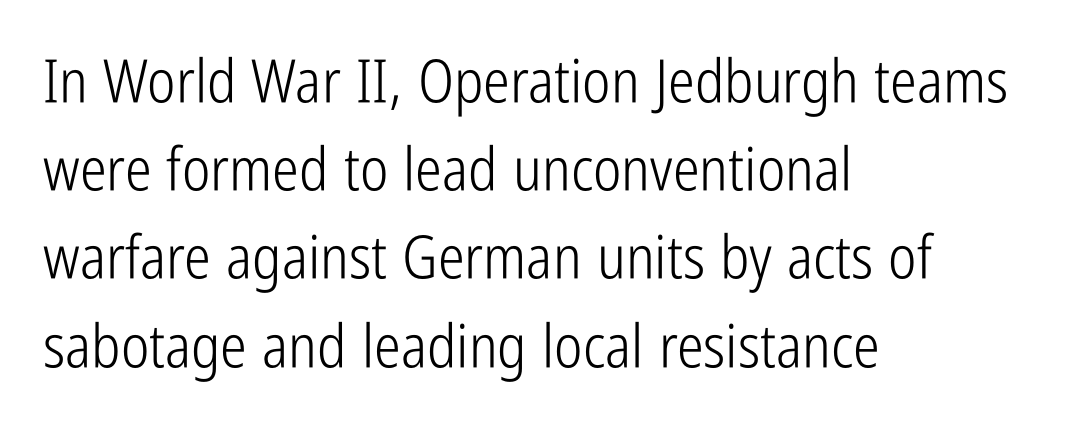
Q: Is the text bold? A: No.
Q: Is the text italic (slanted)? A: No, it is upright.
Q: Is the typeface a serif or a sans-serif typeface? A: Sans-serif.
Q: Is the text underlined? A: No.
Q: How is the paragraph aligned? A: Left-aligned.
Q: Is the spacing between letters normal or unusually wide? A: Normal.
Q: Is the spacing between lines tight, normal or loose? A: Normal.
Q: Width (condensed, normal, or wide)? A: Condensed.
Q: Stroke contrast? A: Low.
Q: x-height? A: Medium.
Q: Monospaced? A: No.
